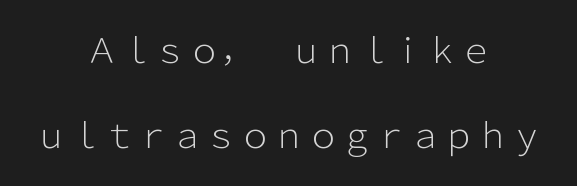
The image shows 34 px light sans-serif type, upright; set centered, loose line spacing (2.5x), normal letter spacing, not underlined; low stroke contrast and a medium x-height.
